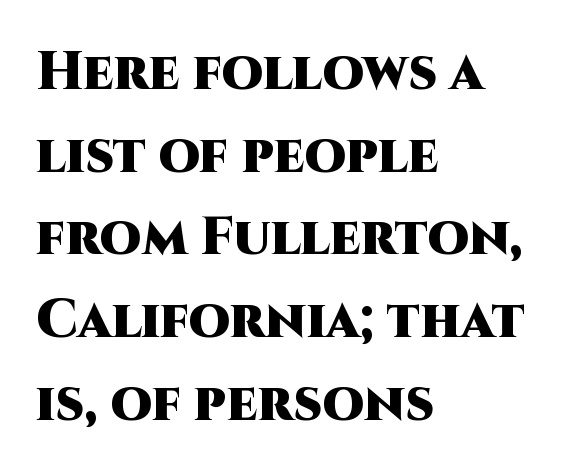
Q: Is the text bold? A: Yes.
Q: Is the text italic (slanted)? A: No, it is upright.
Q: Is the typeface a serif or a sans-serif typeface? A: Sans-serif.
Q: Is the text underlined? A: No.
Q: How is the paragraph aligned? A: Left-aligned.
Q: Is the spacing between letters normal or unusually wide? A: Normal.
Q: Is the spacing between lines tight, normal or loose? A: Normal.
Q: Width (condensed, normal, or wide)? A: Normal.
Q: Stroke contrast? A: High.
Q: x-height? A: Large.
Q: Monospaced? A: No.
